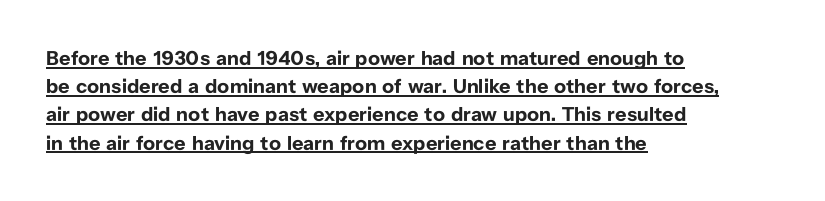
The image shows 20 px bold type, upright; set left-aligned, normal line spacing (1.41x), normal letter spacing, underlined.
